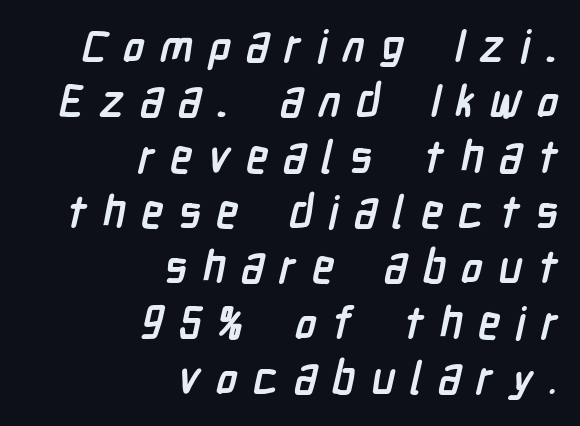
{"serif": "no", "bold": "yes", "weight": "semibold", "width": "condensed", "stroke_contrast": "low", "x_height": "medium", "monospaced": "no", "underline": "no", "align": "right", "line_spacing_ratio": 1.23, "letter_spacing": "wide", "letter_spacing_em": 0.34, "glyph_px": 45}
